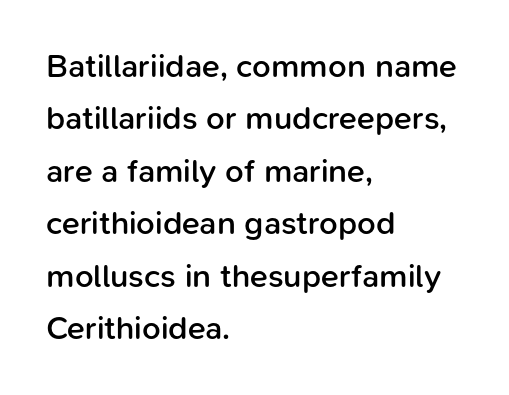
The image shows 33 px semibold sans-serif type, upright; set left-aligned, normal line spacing (1.59x), normal letter spacing, not underlined; low stroke contrast and a medium x-height.
